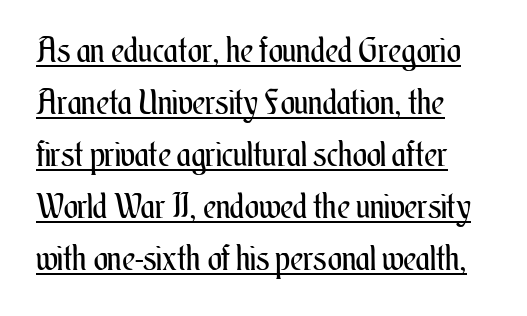
The image shows 34 px regular-weight, condensed type, upright; set left-aligned, normal line spacing (1.53x), normal letter spacing, underlined; medium stroke contrast and a small x-height.
